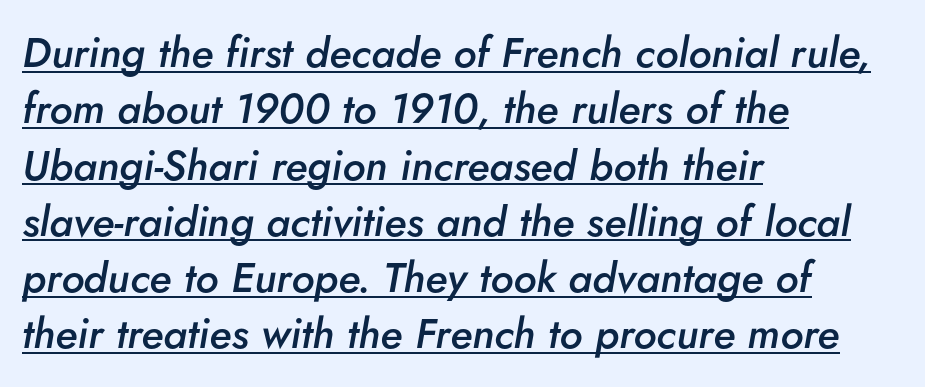
Line beginnings align vertically; line endings do not. The typesetting leans somewhat heavy: a semibold. This block has exactly the height ordinary leading produces. Quick note: underline on. Nothing unusual about the tracking: characters are spaced as the font intends. Compared with ordinary roman type, these characters are visibly tilted.
